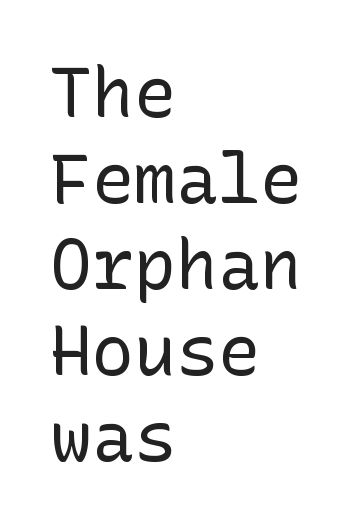
The image shows 70 px regular-weight sans-serif type, upright; set left-aligned, line spacing 1.23x, normal letter spacing, not underlined; low stroke contrast and a medium x-height.
